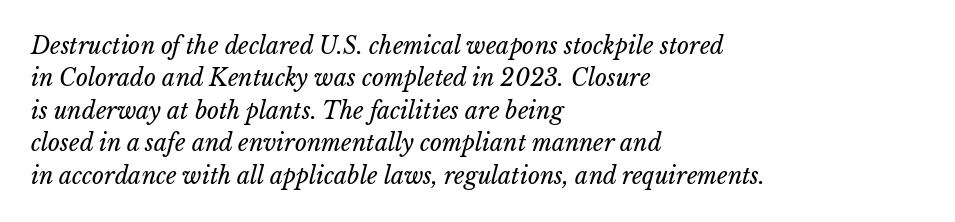
{"bold": "no", "underline": "no", "align": "left", "line_spacing": "normal", "line_spacing_ratio": 1.41, "letter_spacing": "normal", "letter_spacing_em": 0.0, "glyph_px": 23}
